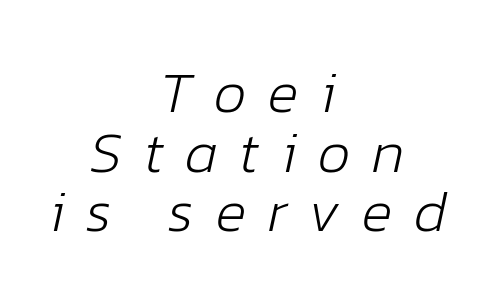
Q: Is the text bold? A: No.
Q: Is the text italic (slanted)? A: Yes, it leans right by about 12 degrees.
Q: Is the text underlined? A: No.
Q: How is the paragraph aligned? A: Centered.
Q: Is the spacing between letters normal or unusually wide? A: Unusually wide.
Q: Is the spacing between lines tight, normal or loose? A: Tight.
Q: Width (condensed, normal, or wide)? A: Normal.
Q: Stroke contrast? A: Low.
Q: x-height? A: Medium.
Q: Monospaced? A: No.
